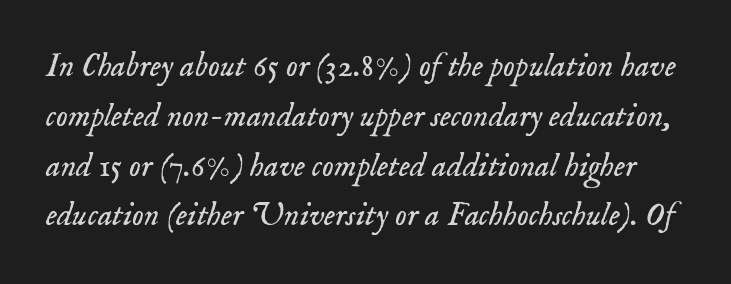
Q: Is the text bold? A: No.
Q: Is the text italic (slanted)? A: Yes, it leans right by about 18 degrees.
Q: Is the typeface a serif or a sans-serif typeface? A: Serif.
Q: Is the text underlined? A: No.
Q: Is the spacing between letters normal or unusually wide? A: Normal.
Q: Is the spacing between lines tight, normal or loose? A: Normal.
Q: Width (condensed, normal, or wide)? A: Normal.
Q: Stroke contrast? A: Low.
Q: x-height? A: Small.
Q: Monospaced? A: No.
